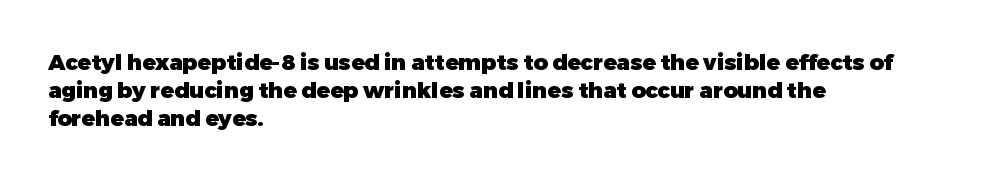
Q: Is the text bold? A: Yes.
Q: Is the text italic (slanted)? A: No, it is upright.
Q: Is the text underlined? A: No.
Q: How is the paragraph aligned? A: Left-aligned.
Q: Is the spacing between letters normal or unusually wide? A: Normal.
Q: Is the spacing between lines tight, normal or loose? A: Normal.
